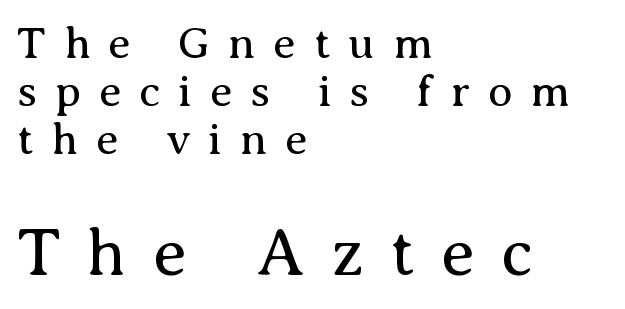
Reading down the column, the eye jumps only a short way to each next line. The letters stand straight up with perfectly vertical stems. Looks like regular typesetting: each glyph gets only the width it needs. The designer gave the closing block more size than the opening block.
